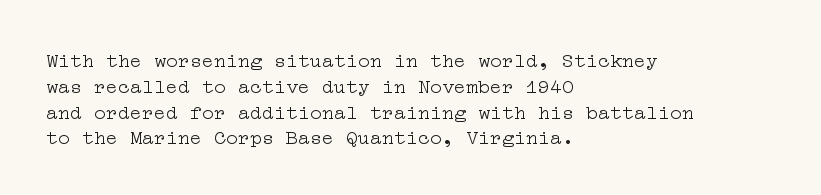
The image shows 20 px text type, upright; set left-aligned, normal line spacing (1.29x), normal letter spacing, not underlined.
